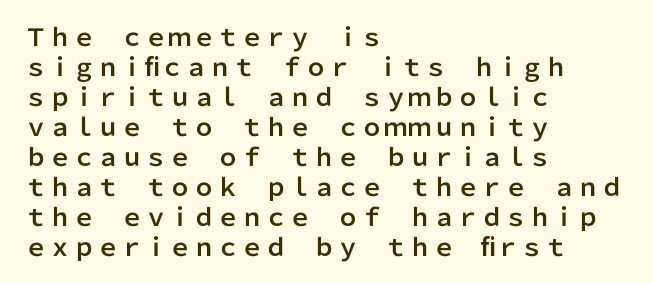
{"italic": "no", "underline": "no", "align": "left", "line_spacing": "normal", "line_spacing_ratio": 1.25, "letter_spacing": "normal", "letter_spacing_em": 0.0, "glyph_px": 24}
